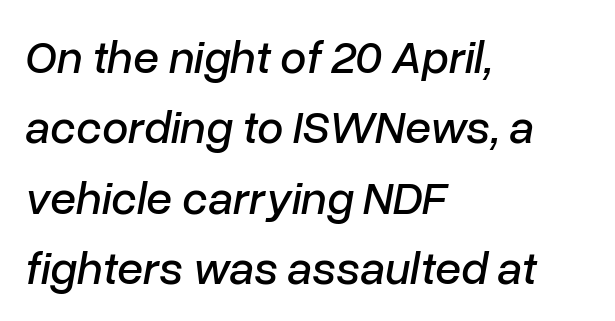
Q: Is the text italic (slanted)? A: Yes, it leans right by about 10 degrees.
Q: Is the text underlined? A: No.
Q: How is the paragraph aligned? A: Left-aligned.
Q: Is the spacing between letters normal or unusually wide? A: Normal.
Q: Is the spacing between lines tight, normal or loose? A: Normal.
Q: Width (condensed, normal, or wide)? A: Normal.
Q: Stroke contrast? A: Low.
Q: x-height? A: Medium.
Q: Monospaced? A: No.
